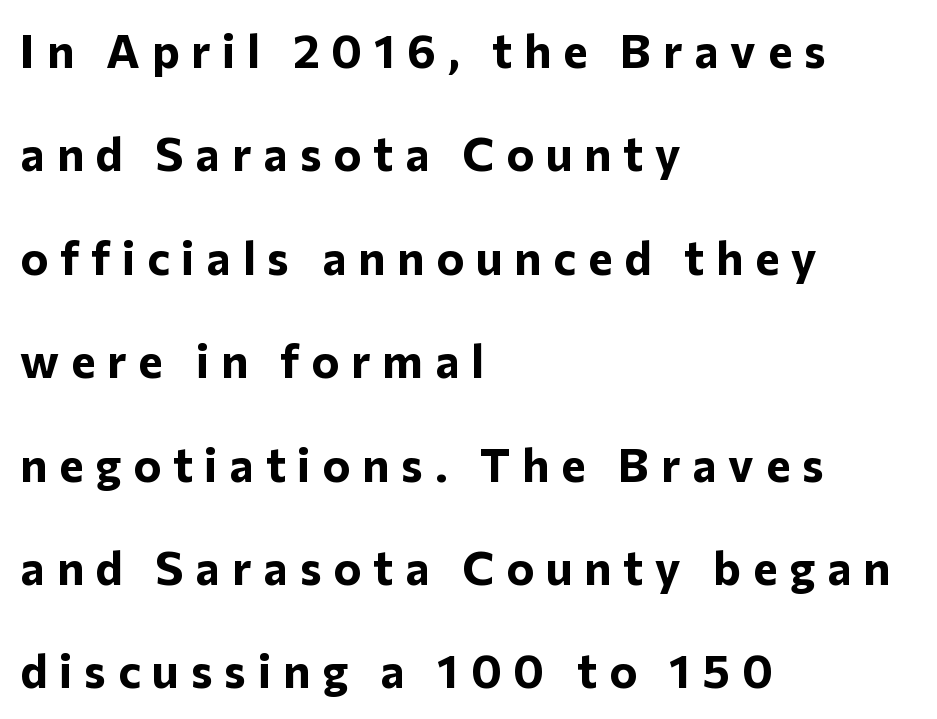
Q: Is the text bold? A: Yes.
Q: Is the text italic (slanted)? A: No, it is upright.
Q: Is the typeface a serif or a sans-serif typeface? A: Sans-serif.
Q: Is the text underlined? A: No.
Q: How is the paragraph aligned? A: Left-aligned.
Q: Is the spacing between letters normal or unusually wide? A: Unusually wide.
Q: Is the spacing between lines tight, normal or loose? A: Loose.
Q: Width (condensed, normal, or wide)? A: Normal.
Q: Stroke contrast? A: Low.
Q: x-height? A: Medium.
Q: Monospaced? A: No.
